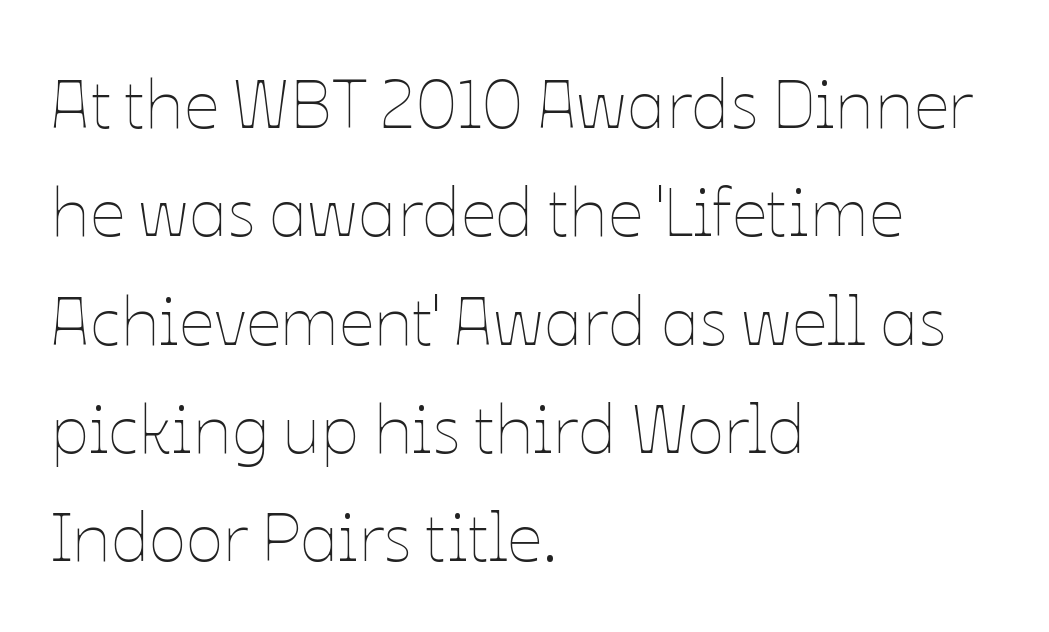
{"italic": "no", "bold": "no", "weight": "thin", "width": "normal", "stroke_contrast": "low", "x_height": "medium", "monospaced": "no", "underline": "no", "align": "left", "line_spacing": "normal", "line_spacing_ratio": 1.57, "letter_spacing": "normal", "letter_spacing_em": 0.0, "glyph_px": 69}
